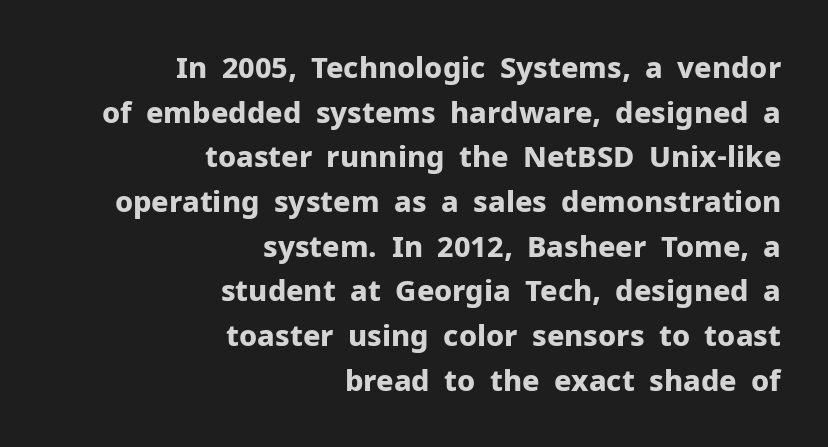
A student would call this right alignment; a typographer would say flush right, rag left. This sample keeps an unexceptional amount of space between lines. Unmarked baselines from the first word to the last. Typographically, this falls in the sans-serif category. Students, note that the glyphs here touch the page at normal intervals. The rendering uses natural spacing where letterforms have individual widths.
